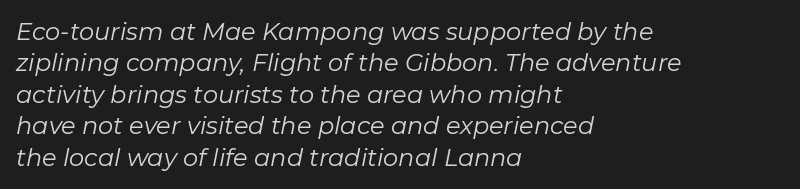
Q: Is the text bold? A: No.
Q: Is the text italic (slanted)? A: Yes, it leans right by about 11 degrees.
Q: Is the text underlined? A: No.
Q: How is the paragraph aligned? A: Left-aligned.
Q: Is the spacing between letters normal or unusually wide? A: Normal.
Q: Is the spacing between lines tight, normal or loose? A: Normal.
